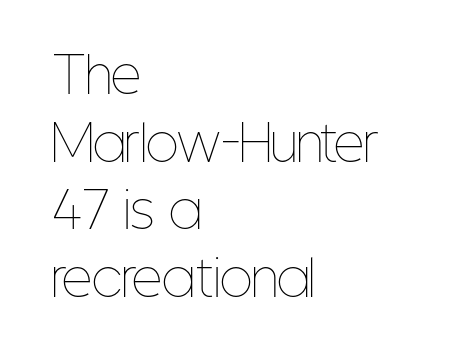
Nothing heavy about these letters — not bold at all. Each new line begins a customary step beneath the previous one. Ascenders rise straight up at ninety degrees. Quick note: underline off. Tracking value appears to be zero — textbook default spacing. A student would call this left alignment; a typographer would say flush left, rag right.
